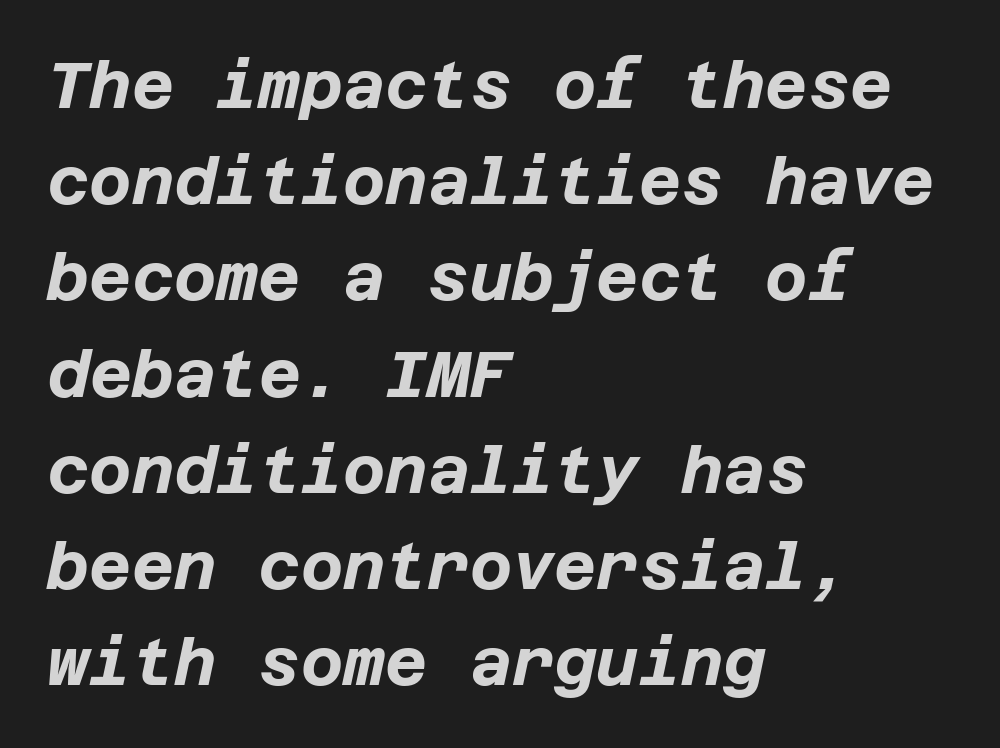
Here the glyphs are tracked normally, forming tight word shapes. Heavy-handed strokes throughout: this text is bold. The words here are not underlined. The rendering uses a moderate line-height, typical for paragraphs. In terms of posture, this sample is oblique. Each line starts at the same left margin while the right side varies.
